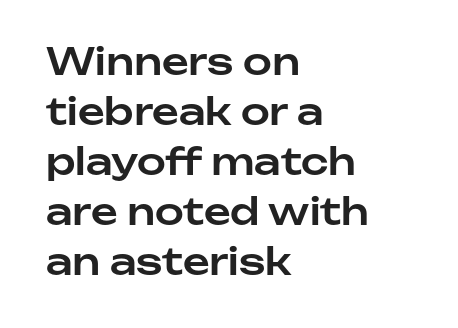
Q: Is the text italic (slanted)? A: No, it is upright.
Q: Is the typeface a serif or a sans-serif typeface? A: Sans-serif.
Q: Is the text underlined? A: No.
Q: How is the paragraph aligned? A: Left-aligned.
Q: Is the spacing between letters normal or unusually wide? A: Normal.
Q: Is the spacing between lines tight, normal or loose? A: Normal.
Q: Width (condensed, normal, or wide)? A: Normal.
Q: Stroke contrast? A: Low.
Q: x-height? A: Medium.
Q: Monospaced? A: No.
